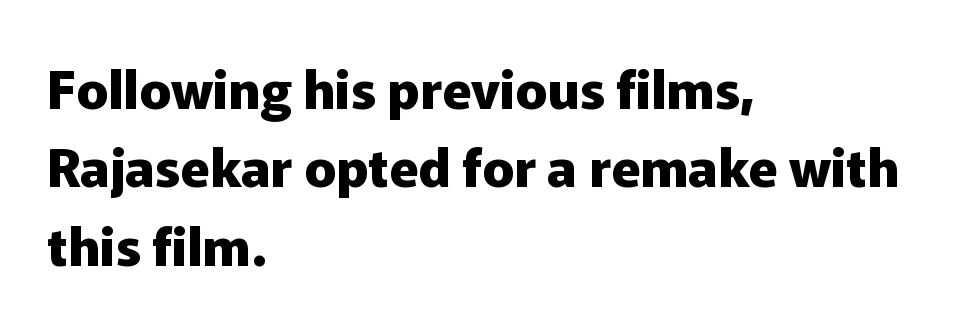
The image shows 53 px heavy sans-serif type, upright; set left-aligned, normal line spacing (1.48x), normal letter spacing, not underlined; low stroke contrast and a medium x-height.
